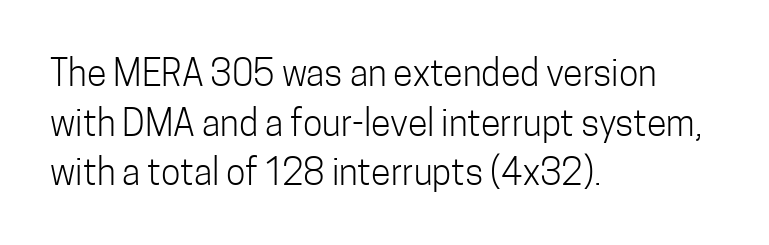
The image shows 36 px light, condensed sans-serif type, upright; set left-aligned, normal line spacing (1.38x), normal letter spacing, not underlined; low stroke contrast and a medium x-height.
